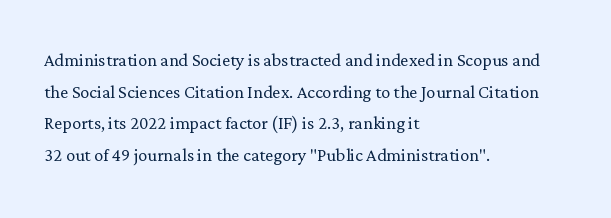
A roman cut, with each character standing at attention. Line spacing here is normal. The text block is weighted toward the left margin, trailing off unevenly rightward. Lines of text with bare space underneath. Nothing unusual about the tracking: characters are spaced as the font intends. A quiet, ordinary-to-light weight characterises the typeface.
